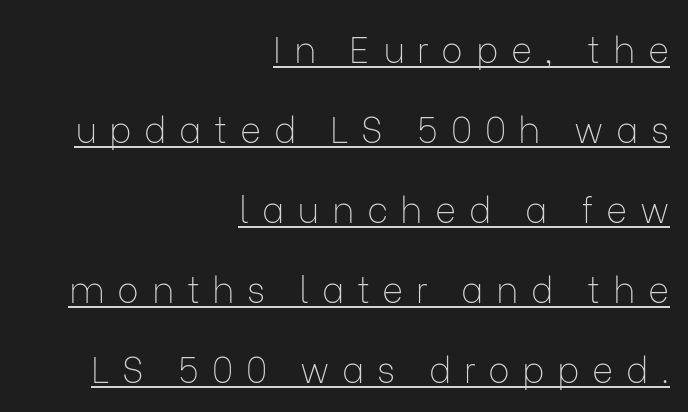
Q: Is the text bold? A: No.
Q: Is the text italic (slanted)? A: No, it is upright.
Q: Is the typeface a serif or a sans-serif typeface? A: Sans-serif.
Q: Is the text underlined? A: Yes.
Q: How is the paragraph aligned? A: Right-aligned.
Q: Is the spacing between letters normal or unusually wide? A: Unusually wide.
Q: Is the spacing between lines tight, normal or loose? A: Loose.
Q: Width (condensed, normal, or wide)? A: Normal.
Q: Stroke contrast? A: Low.
Q: x-height? A: Medium.
Q: Monospaced? A: No.
